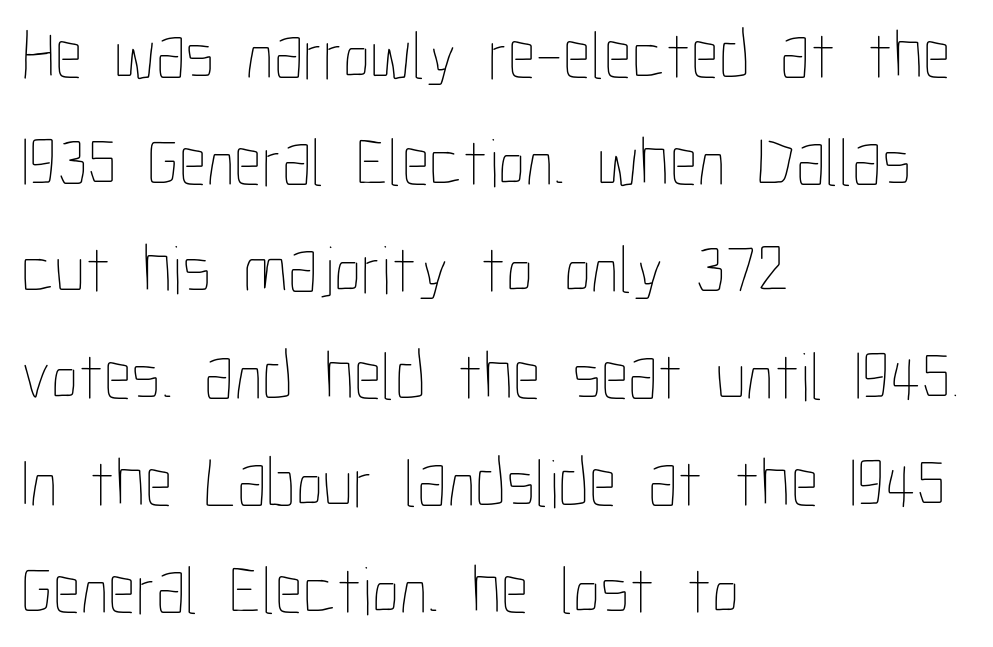
No italicization has been applied; the sample stays upright. The lines are quadded left. Is this a heavy cut? Hardly; it is regular or lighter. Vertical spacing — default.
